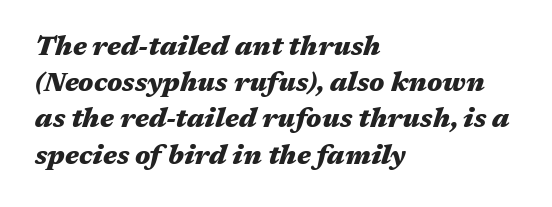
Q: Is the text bold? A: Yes.
Q: Is the text italic (slanted)? A: Yes, it leans right by about 17 degrees.
Q: Is the text underlined? A: No.
Q: How is the paragraph aligned? A: Left-aligned.
Q: Is the spacing between letters normal or unusually wide? A: Normal.
Q: Is the spacing between lines tight, normal or loose? A: Normal.
